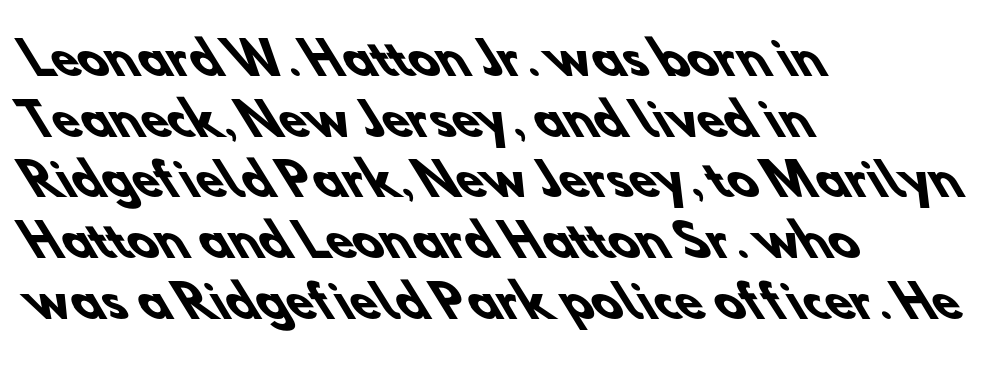
The letters advance in unequal steps, a hallmark of proportional type. Evenly set lines give the paragraph a standard silhouette. The strip under each line holds only bare page. The passage shown is emphatically bold. Students, note that the glyphs here touch the page at normal intervals. Leftover space on each line is placed entirely after the last word.
